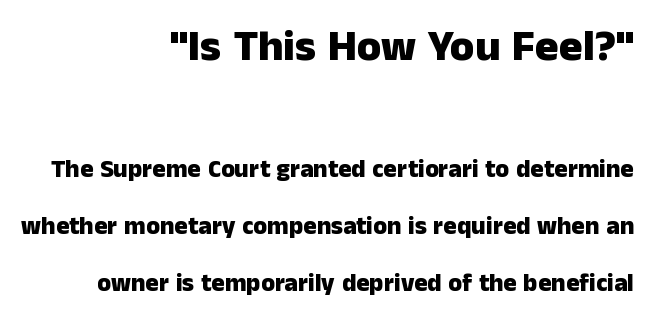
The image shows 44 px heavy sans-serif type, upright; set right-aligned, loose line spacing (2.29x), normal letter spacing, not underlined; the first (top) block is 1.76x larger; low stroke contrast and a medium x-height.
